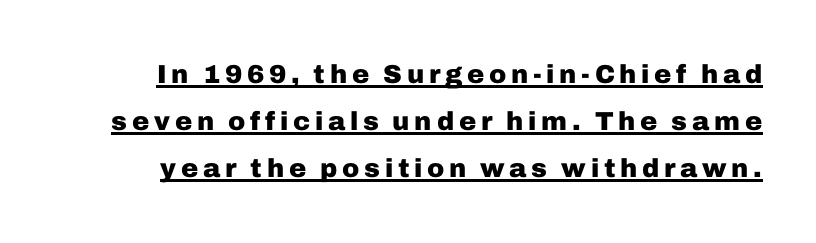
{"italic": "no", "bold": "yes", "underline": "yes", "line_spacing_ratio": 1.81, "glyph_px": 26}
